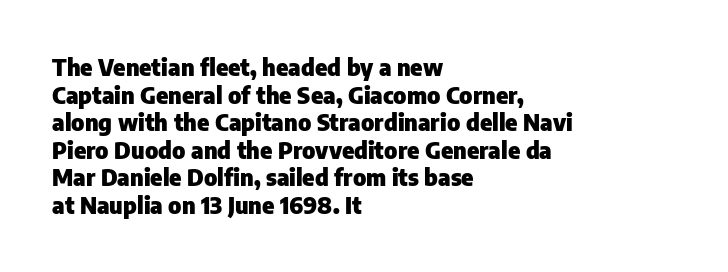
{"italic": "no", "bold": "yes", "underline": "no", "align": "left", "line_spacing_ratio": 1.2, "letter_spacing": "normal", "letter_spacing_em": 0.0, "glyph_px": 23}
